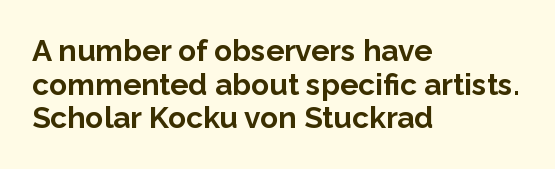
These lines keep a tight, regular rhythm from letter to letter. Typesetter's note: full bold, strokes at maximum text heaviness. Visually the block forms a straight wall on the left and a jagged coastline on the right. Vertical spacing — tight.
